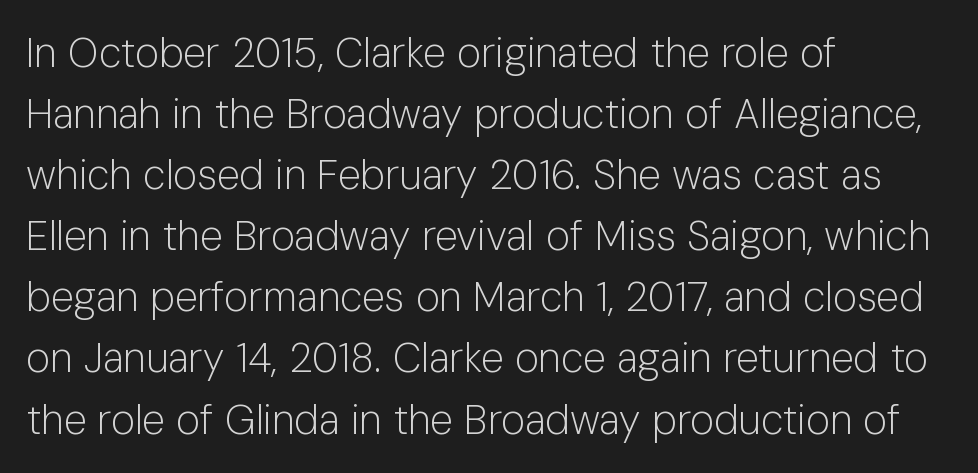
The image shows 41 px light sans-serif type, upright; set left-aligned, normal line spacing (1.49x), normal letter spacing, not underlined; low stroke contrast and a medium x-height.
